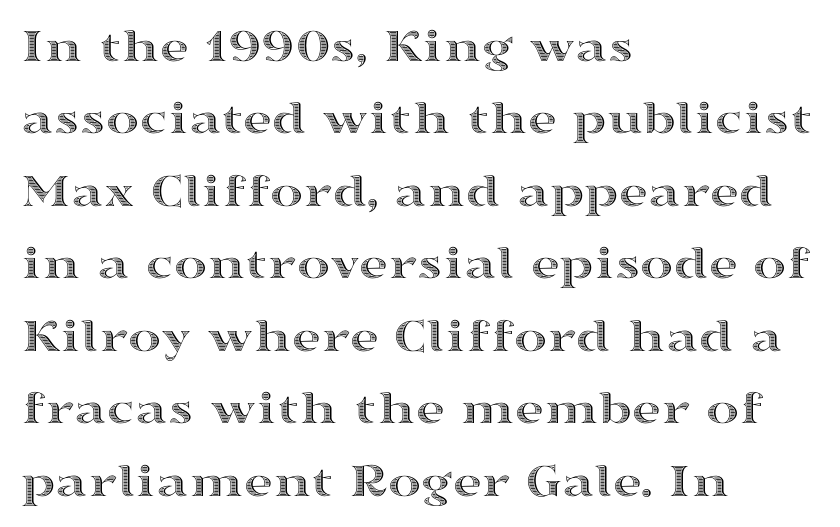
This sample has the flowing, uneven cadence of proportional lettering. Bare-footed words on every line. There is no visible air inserted between adjacent glyphs. In terms of posture, this sample is upright. The vertical gap from one line to the next is medium.
